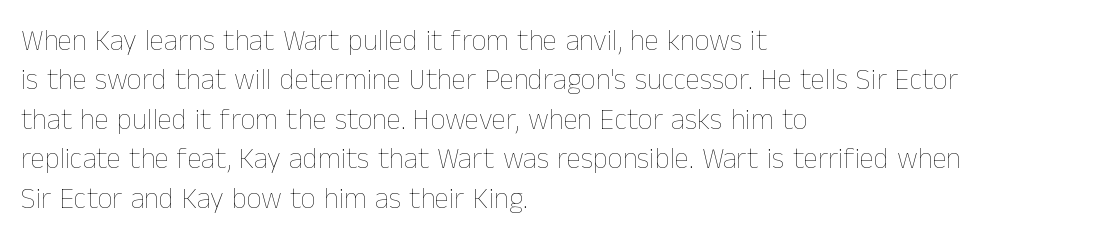
{"italic": "no", "bold": "no", "weight": "thin", "width": "normal", "stroke_contrast": "low", "x_height": "medium", "monospaced": "no", "underline": "no", "align": "left", "line_spacing": "normal", "line_spacing_ratio": 1.36, "letter_spacing": "normal", "letter_spacing_em": 0.0, "glyph_px": 29}
